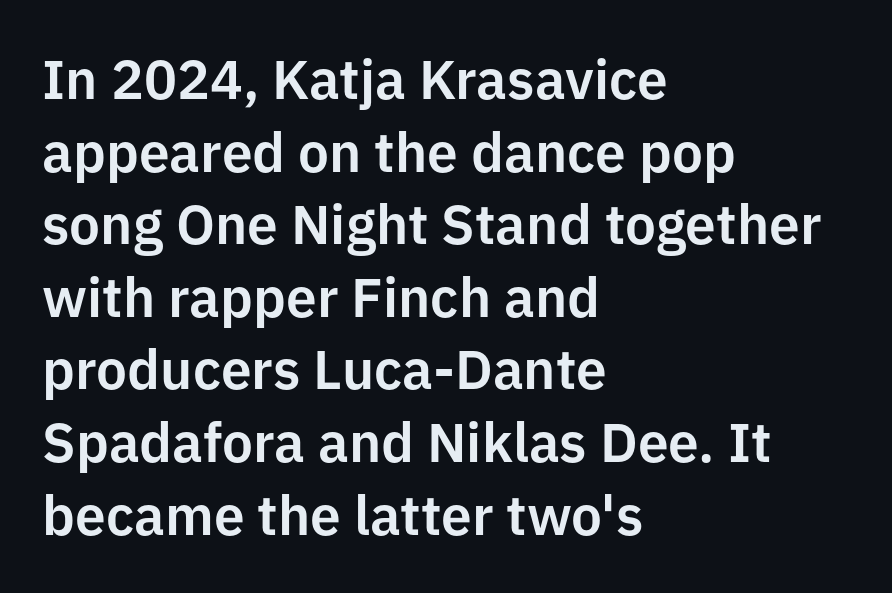
Q: Is the text italic (slanted)? A: No, it is upright.
Q: Is the typeface a serif or a sans-serif typeface? A: Sans-serif.
Q: Is the text underlined? A: No.
Q: How is the paragraph aligned? A: Left-aligned.
Q: Is the spacing between letters normal or unusually wide? A: Normal.
Q: Is the spacing between lines tight, normal or loose? A: Normal.
Q: Width (condensed, normal, or wide)? A: Normal.
Q: Stroke contrast? A: Low.
Q: x-height? A: Medium.
Q: Monospaced? A: No.
